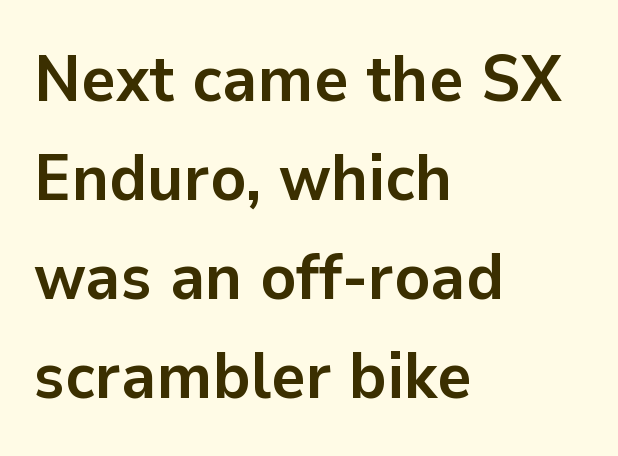
The image shows 66 px semibold sans-serif type, upright; set left-aligned, normal line spacing (1.5x), normal letter spacing, not underlined; low stroke contrast and a medium x-height.
